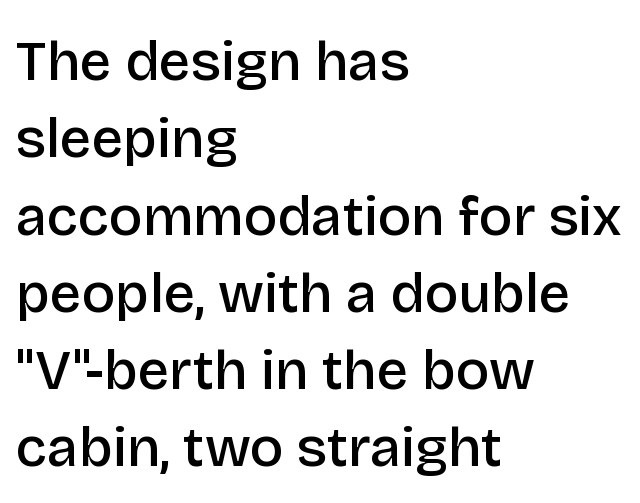
The image shows 56 px semibold sans-serif type, upright; set left-aligned, normal line spacing (1.38x), normal letter spacing, not underlined; low stroke contrast and a large x-height.
